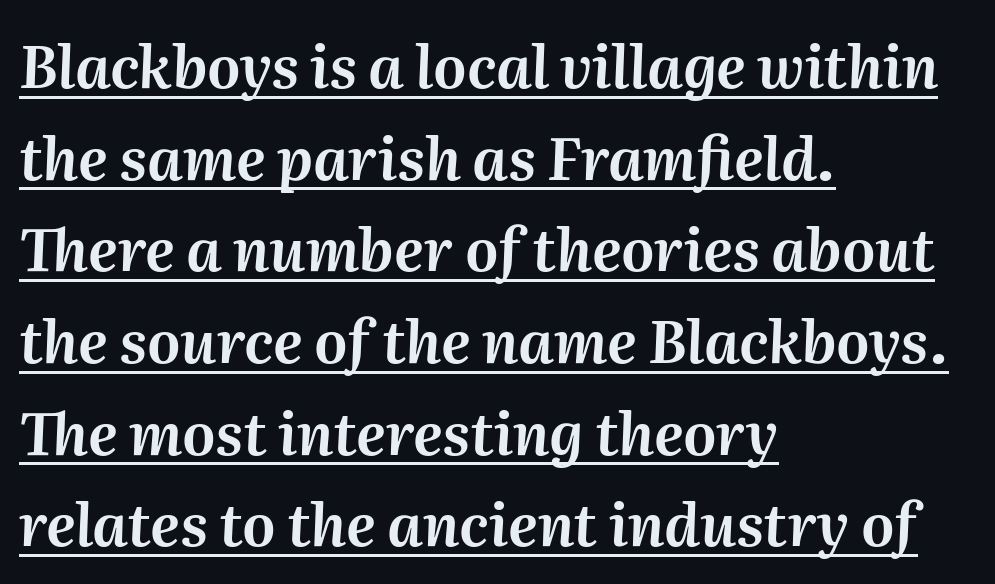
The image shows 58 px text type, italic (leaning right); set left-aligned, normal line spacing (1.58x), normal letter spacing, underlined; medium stroke contrast and a medium x-height.
